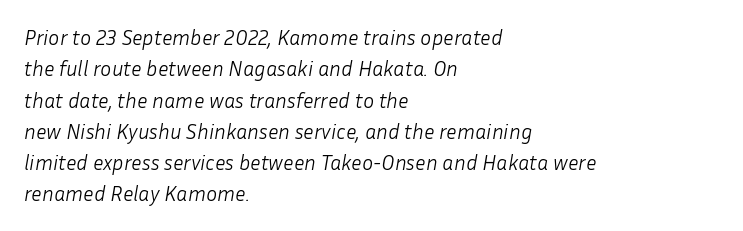
Interline gaps are of average width in this sample. The letters look calm and open, with moderate or lighter stems. Line starts are locked; line ends wander. The passage shown is not underscored anywhere.
